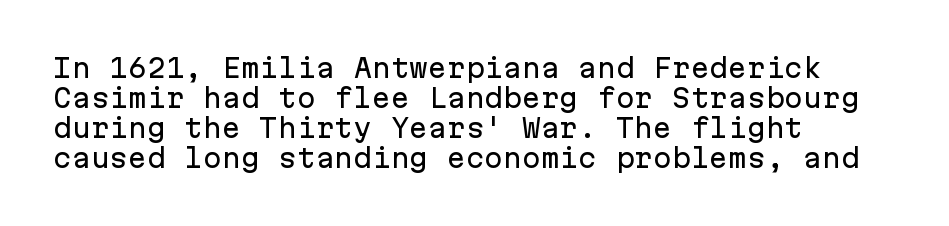
{"italic": "no", "underline": "no", "align": "left", "line_spacing_ratio": 1.2, "letter_spacing": "normal", "letter_spacing_em": 0.0, "glyph_px": 25}
